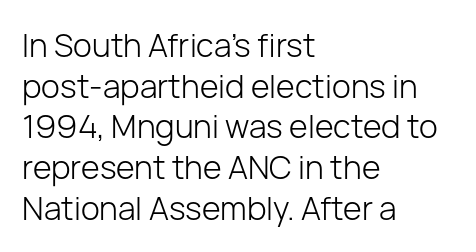
Q: Is the text bold? A: No.
Q: Is the text italic (slanted)? A: No, it is upright.
Q: Is the typeface a serif or a sans-serif typeface? A: Sans-serif.
Q: Is the text underlined? A: No.
Q: How is the paragraph aligned? A: Left-aligned.
Q: Is the spacing between letters normal or unusually wide? A: Normal.
Q: Is the spacing between lines tight, normal or loose? A: Normal.
Q: Width (condensed, normal, or wide)? A: Normal.
Q: Stroke contrast? A: Low.
Q: x-height? A: Medium.
Q: Monospaced? A: No.
